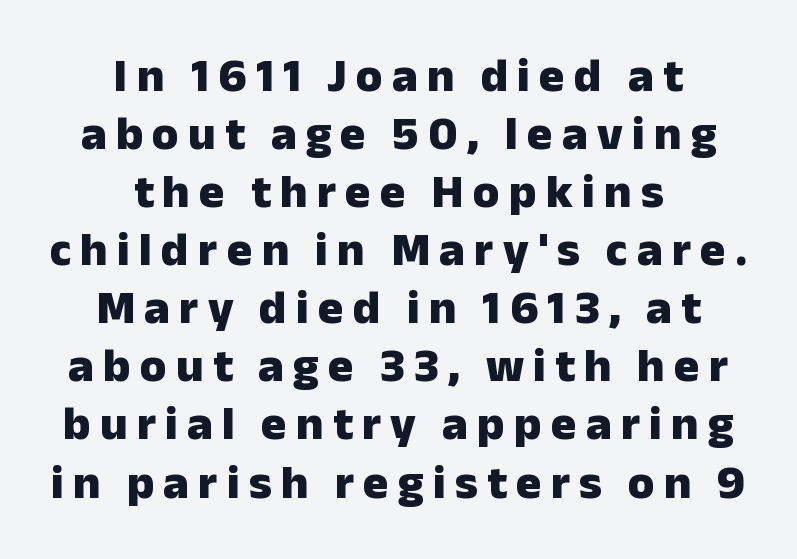
Q: Is the text bold? A: Yes.
Q: Is the text italic (slanted)? A: No, it is upright.
Q: Is the typeface a serif or a sans-serif typeface? A: Sans-serif.
Q: Is the text underlined? A: No.
Q: How is the paragraph aligned? A: Centered.
Q: Width (condensed, normal, or wide)? A: Normal.
Q: Stroke contrast? A: Low.
Q: x-height? A: Medium.
Q: Monospaced? A: No.
